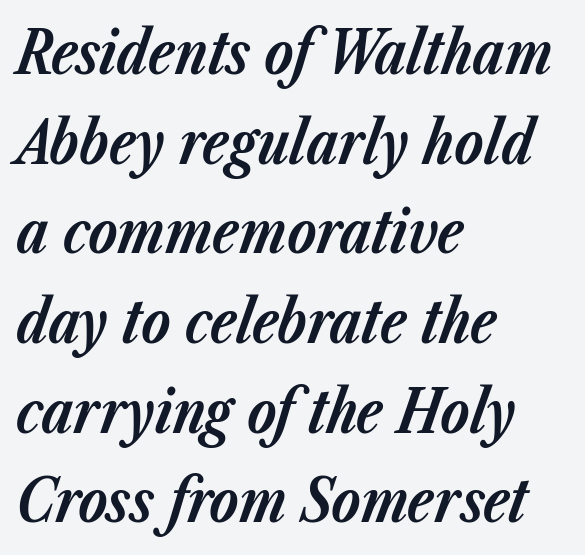
Q: Is the text bold? A: Yes.
Q: Is the text italic (slanted)? A: Yes, it leans right by about 23 degrees.
Q: Is the text underlined? A: No.
Q: How is the paragraph aligned? A: Left-aligned.
Q: Is the spacing between letters normal or unusually wide? A: Normal.
Q: Is the spacing between lines tight, normal or loose? A: Normal.
Q: Width (condensed, normal, or wide)? A: Normal.
Q: Stroke contrast? A: Low.
Q: x-height? A: Medium.
Q: Monospaced? A: No.
